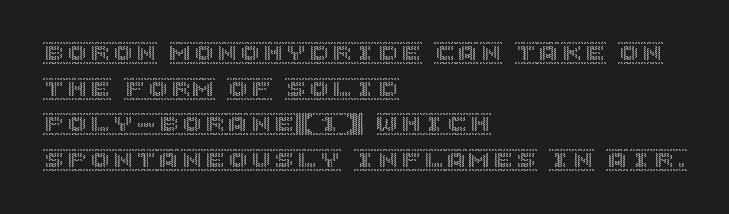
Q: Is the text italic (slanted)? A: No, it is upright.
Q: Is the text underlined? A: No.
Q: How is the paragraph aligned? A: Left-aligned.
Q: Is the spacing between letters normal or unusually wide? A: Normal.
Q: Is the spacing between lines tight, normal or loose? A: Normal.
